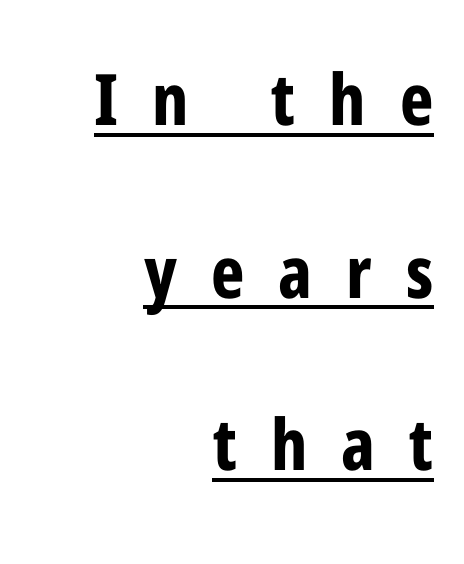
{"serif": "no", "italic": "no", "bold": "yes", "weight": "bold", "width": "condensed", "stroke_contrast": "low", "x_height": "medium", "monospaced": "no", "underline": "yes", "align": "right", "line_spacing": "loose", "line_spacing_ratio": 2.43, "letter_spacing": "wide", "letter_spacing_em": 0.48, "glyph_px": 71}
